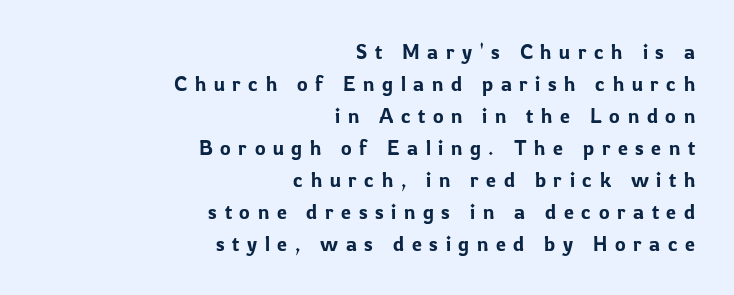
The image shows 20 px text type, upright; set right-aligned, normal line spacing (1.6x), unusually wide letter spacing (+0.38 em), not underlined.
